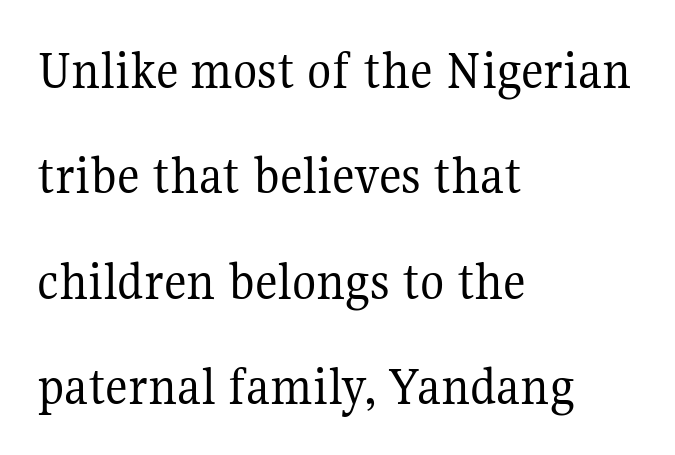
This sample has the flowing, uneven cadence of proportional lettering. Notice how the passage keeps a crisp vertical edge on the left only. Stem width sits at or under what a default text font uses. The strip under each line holds only bare page. Regarding serifs, this sample has them.
